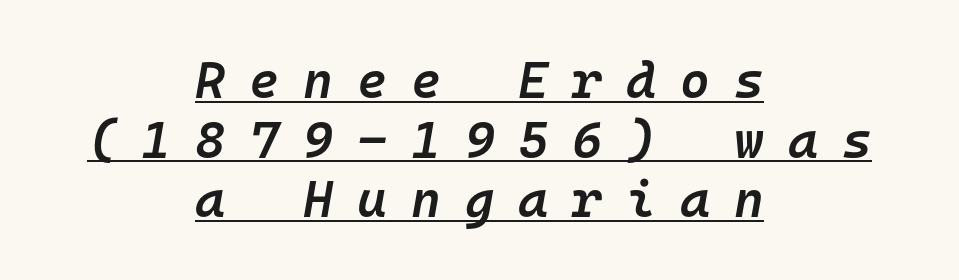
Q: Is the text bold? A: Semi-bold.
Q: Is the text italic (slanted)? A: Yes, it leans right by about 10 degrees.
Q: Is the text underlined? A: Yes.
Q: How is the paragraph aligned? A: Centered.
Q: Is the spacing between letters normal or unusually wide? A: Unusually wide.
Q: Width (condensed, normal, or wide)? A: Normal.
Q: Stroke contrast? A: Low.
Q: x-height? A: Medium.
Q: Monospaced? A: Yes.
